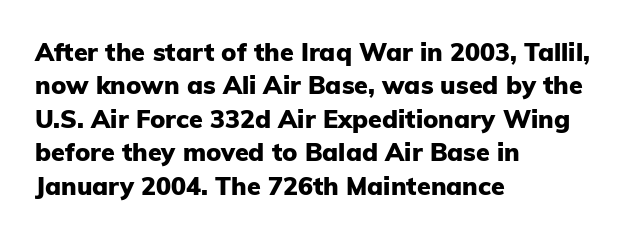
{"italic": "no", "bold": "yes", "underline": "no", "align": "left", "line_spacing": "normal", "line_spacing_ratio": 1.34, "letter_spacing": "normal", "letter_spacing_em": 0.0, "glyph_px": 25}
